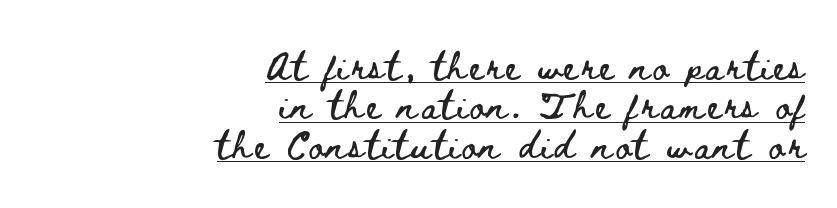
{"width": "wide", "stroke_contrast": "low", "x_height": "small", "monospaced": "no", "underline": "yes", "align": "right", "line_spacing": "normal", "line_spacing_ratio": 1.41, "glyph_px": 28}
